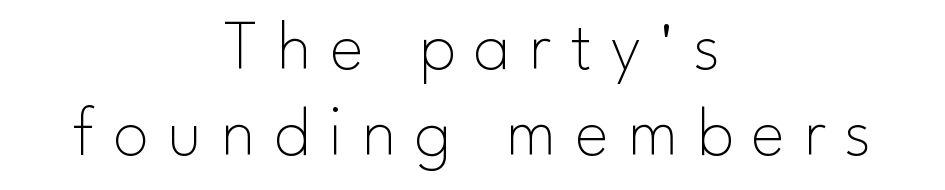
The image shows 71 px thin sans-serif type, upright; set centered, line spacing 1.21x, unusually wide letter spacing (+0.27 em), not underlined; low stroke contrast and a small x-height.
